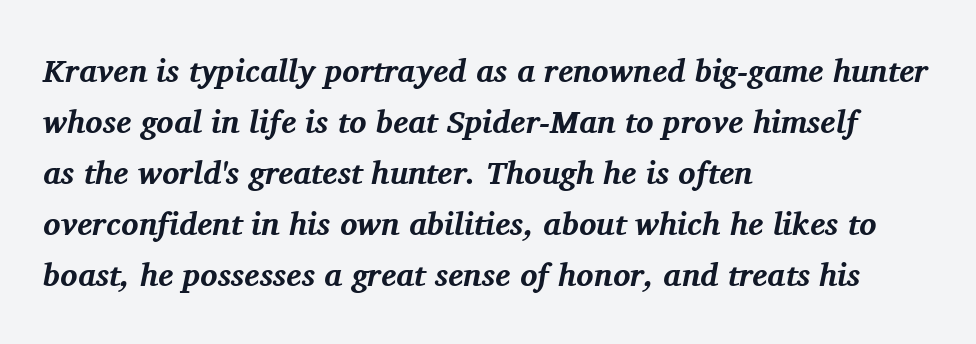
The image shows 32 px bold serif type, italic (leaning right); set left-aligned, normal line spacing (1.59x), normal letter spacing, not underlined; medium stroke contrast and a medium x-height.
